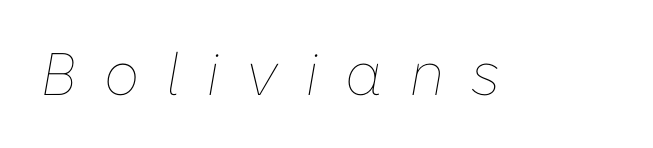
Q: Is the text bold? A: No.
Q: Is the text italic (slanted)? A: Yes, it leans right by about 10 degrees.
Q: Is the text underlined? A: No.
Q: Is the spacing between letters normal or unusually wide? A: Unusually wide.
Q: Width (condensed, normal, or wide)? A: Normal.
Q: Stroke contrast? A: Low.
Q: x-height? A: Medium.
Q: Monospaced? A: No.
